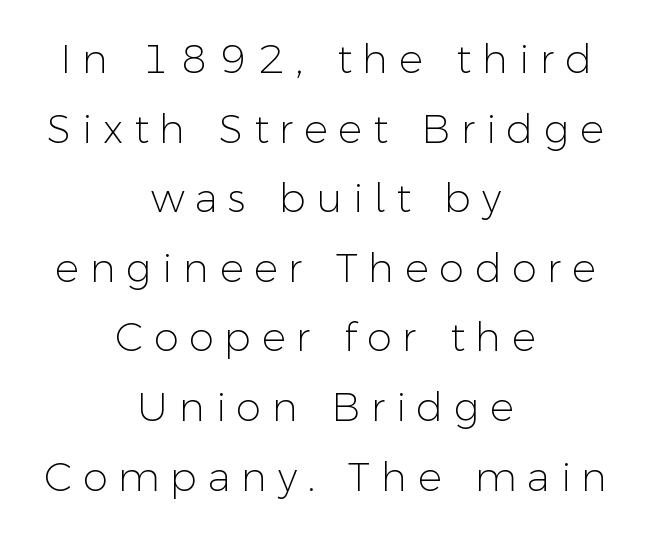
The letters advance in unequal steps, a hallmark of proportional type. This sample is center-justified, so both line endings float freely. Honestly, there is no underline to notice here at all. The letters stand upright; this is a roman face.
